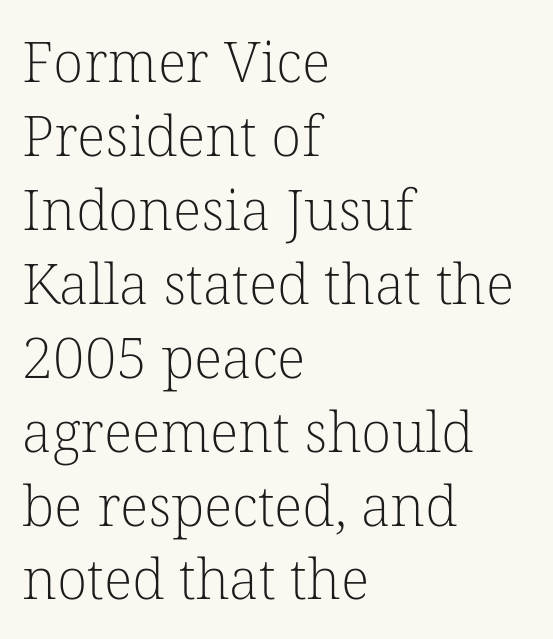
The image shows 56 px light serif type, upright; set left-aligned, normal line spacing (1.32x), normal letter spacing, not underlined; low stroke contrast and a medium x-height.
